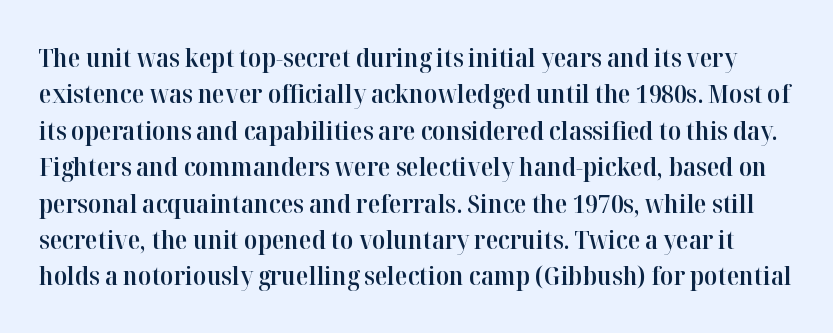
Quick note: not italic, upright. How would I describe the line gaps? Plain and ordinary. Decoration check: the copy has no underline. This rendering leaves character spacing at its baseline value.
